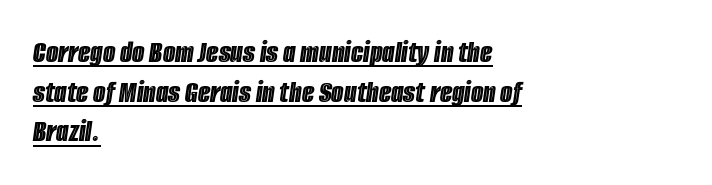
The image shows 32 px condensed type, italic (leaning right); set left-aligned, line spacing 1.24x, normal letter spacing, underlined; a large x-height.
